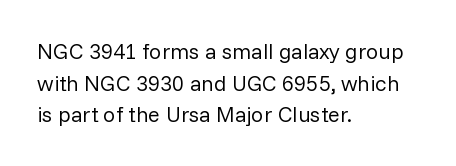
{"italic": "no", "bold": "no", "underline": "no", "align": "left", "line_spacing": "normal", "line_spacing_ratio": 1.44, "letter_spacing": "normal", "letter_spacing_em": 0.0, "glyph_px": 22}
